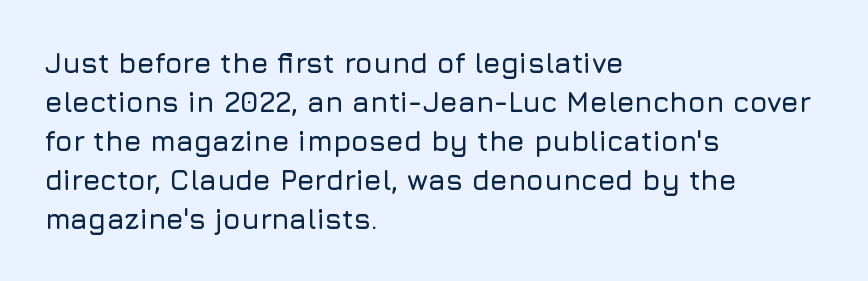
Q: Is the text italic (slanted)? A: No, it is upright.
Q: Is the typeface a serif or a sans-serif typeface? A: Sans-serif.
Q: Is the text underlined? A: No.
Q: How is the paragraph aligned? A: Left-aligned.
Q: Is the spacing between letters normal or unusually wide? A: Normal.
Q: Is the spacing between lines tight, normal or loose? A: Normal.
Q: Width (condensed, normal, or wide)? A: Normal.
Q: Stroke contrast? A: Low.
Q: x-height? A: Medium.
Q: Monospaced? A: No.
